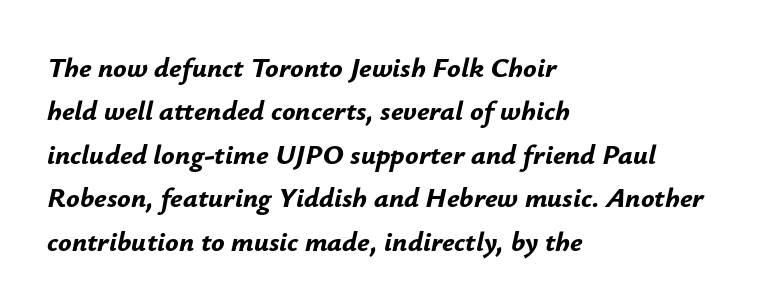
The image shows 28 px bold type, italic (leaning right); set left-aligned, normal line spacing (1.55x), normal letter spacing, not underlined; low stroke contrast and a small x-height.
